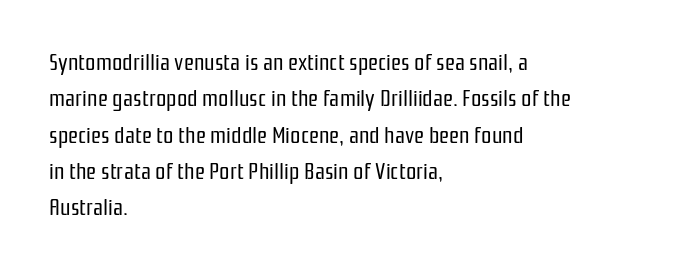
{"italic": "no", "bold": "no", "underline": "no", "align": "left", "line_spacing": "normal", "line_spacing_ratio": 1.58, "letter_spacing": "normal", "letter_spacing_em": 0.0, "glyph_px": 23}
